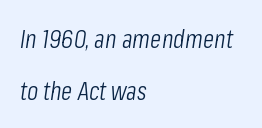
The image shows 26 px text type, italic (leaning right); set left-aligned, loose line spacing (1.99x), normal letter spacing, not underlined.
